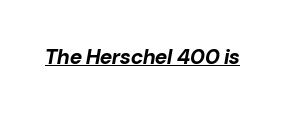
The image shows 21 px bold type, italic (leaning right); set normal letter spacing, underlined.
